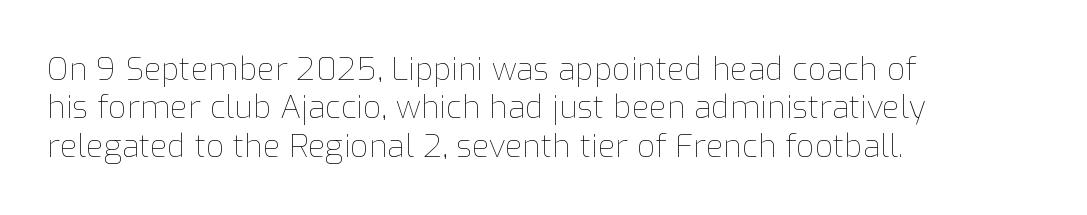
These lines are rendered in a variable-pitch font. The typography opts for an upright posture over an oblique one. Does the copy run flush right? No — it runs flush left. Honestly, there is no underline to notice here at all. The letterforms sit shoulder to shoulder at normal distance. The weight tops out at a normal text grade.
